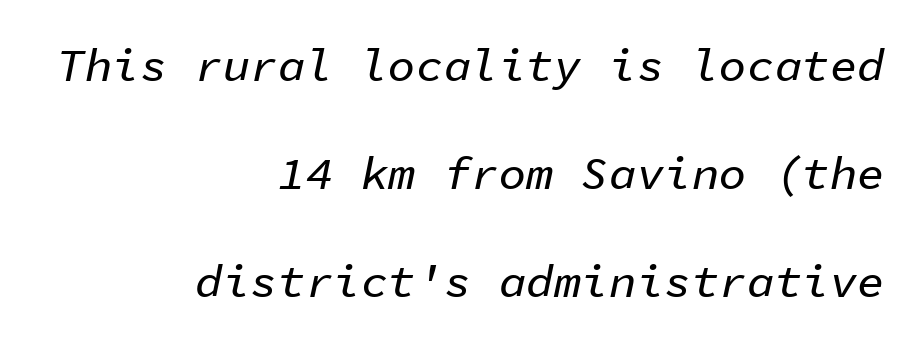
The image shows 46 px text type, italic (leaning right), monospaced; set right-aligned, loose line spacing (2.35x), normal letter spacing, not underlined; low stroke contrast and a medium x-height.
